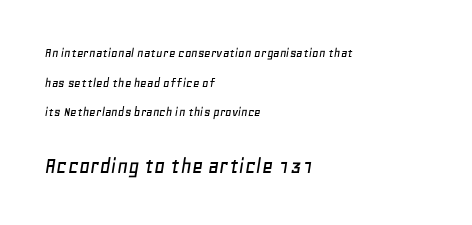
The image shows 24 px text type, italic (leaning right); set left-aligned, loose line spacing (2.12x), normal letter spacing, not underlined; the second (bottom) block is 1.71x larger.
